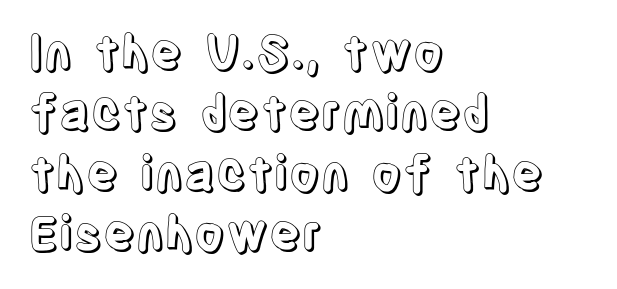
Q: Is the text italic (slanted)? A: No, it is upright.
Q: Is the text underlined? A: No.
Q: How is the paragraph aligned? A: Left-aligned.
Q: Is the spacing between letters normal or unusually wide? A: Normal.
Q: Is the spacing between lines tight, normal or loose? A: Normal.
Q: Width (condensed, normal, or wide)? A: Condensed.
Q: x-height? A: Large.
Q: Monospaced? A: No.
